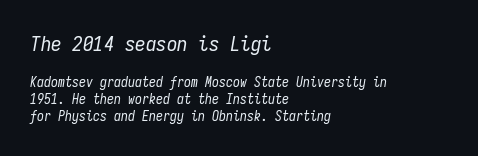
Is the type heavy? It reads as light-to-regular instead. The passage shown has conventional tracking throughout. Size hierarchy here favors the leading block over the trailing one. Descenders hang freely into open space. The lines are quadded left. Notice how the stems are inclined rather than vertical — that's the hallmark of italics.
